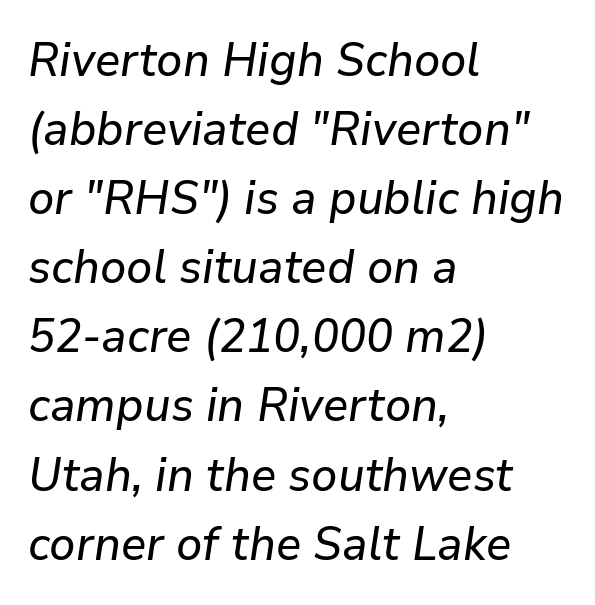
The image shows 47 px text type, italic (leaning right); set left-aligned, normal line spacing (1.47x), normal letter spacing, not underlined; low stroke contrast and a medium x-height.
